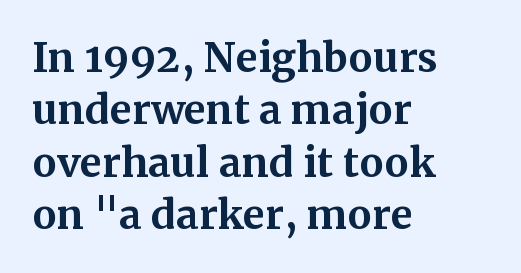
Vertically, the passage feels balanced, rows spaced as you'd expect. The rendering shows small feet on the letterforms — a serif design. This sample uses plain, unmodified letter spacing. Heavy-handed strokes throughout: this text is bold. Proportional: the letters do not fall into vertical columns.
